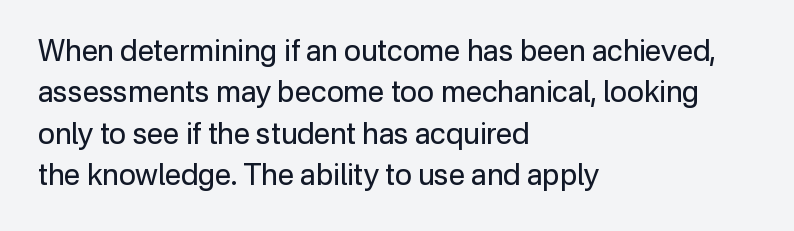
The image shows 29 px regular-weight sans-serif type, upright; set left-aligned, normal line spacing (1.43x), normal letter spacing, not underlined; low stroke contrast and a medium x-height.
